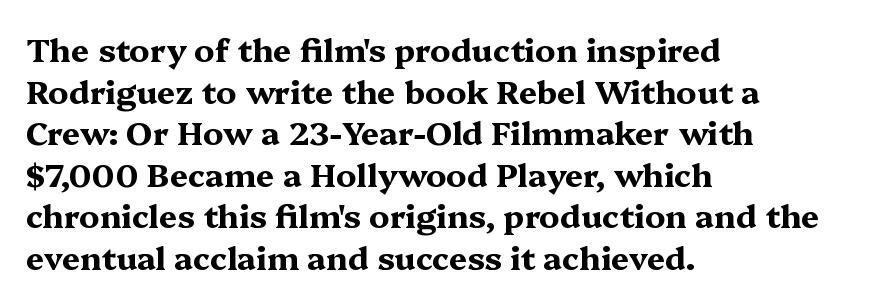
The image shows 32 px bold, wide serif type, upright; set left-aligned, normal line spacing (1.3x), normal letter spacing, not underlined; medium stroke contrast and a medium x-height.
